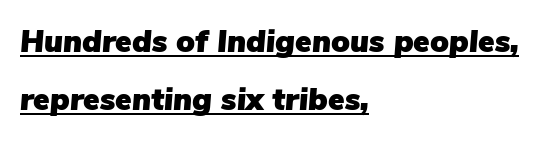
It's the slanting kind of type. Short note: letters normally spaced. Every row of glyphs begins at an identical x-position on the left. A typographer would call this underscored text. Each letter keeps its own natural width here, so spacing adapts to shape.
